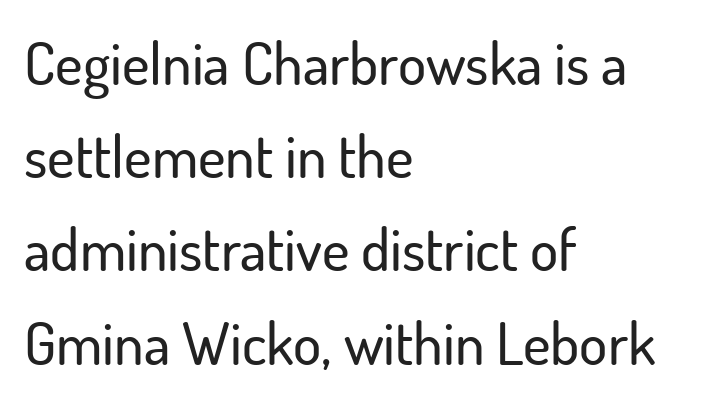
Q: Is the text italic (slanted)? A: No, it is upright.
Q: Is the typeface a serif or a sans-serif typeface? A: Sans-serif.
Q: Is the text underlined? A: No.
Q: How is the paragraph aligned? A: Left-aligned.
Q: Is the spacing between letters normal or unusually wide? A: Normal.
Q: Is the spacing between lines tight, normal or loose? A: Normal.
Q: Width (condensed, normal, or wide)? A: Normal.
Q: Stroke contrast? A: Low.
Q: x-height? A: Small.
Q: Monospaced? A: No.
